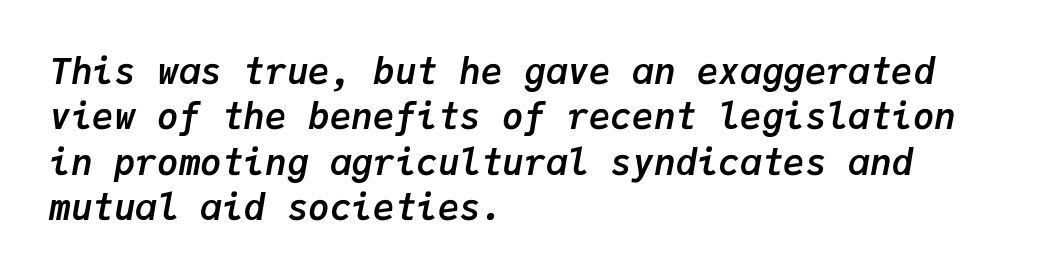
{"italic": "yes", "lean": "right", "slant_degrees": 9, "bold": "yes", "weight": "semibold", "width": "normal", "stroke_contrast": "low", "x_height": "medium", "monospaced": "yes", "underline": "no", "align": "left", "line_spacing": "normal", "line_spacing_ratio": 1.26, "letter_spacing": "normal", "letter_spacing_em": 0.0, "glyph_px": 36}
